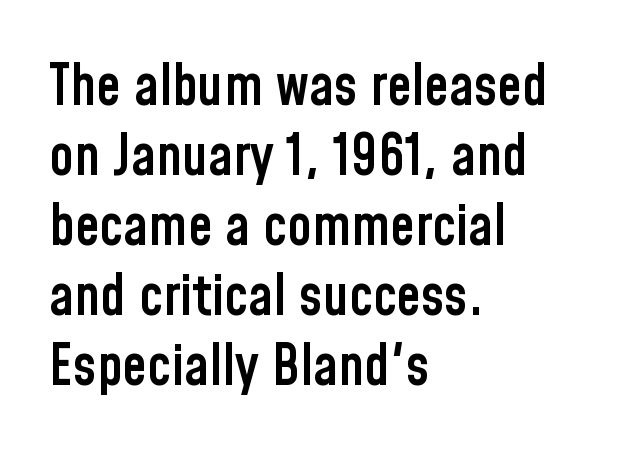
Q: Is the text bold? A: Semi-bold.
Q: Is the text italic (slanted)? A: No, it is upright.
Q: Is the typeface a serif or a sans-serif typeface? A: Sans-serif.
Q: Is the text underlined? A: No.
Q: How is the paragraph aligned? A: Left-aligned.
Q: Is the spacing between letters normal or unusually wide? A: Normal.
Q: Is the spacing between lines tight, normal or loose? A: Normal.
Q: Width (condensed, normal, or wide)? A: Condensed.
Q: Stroke contrast? A: Low.
Q: x-height? A: Medium.
Q: Monospaced? A: No.
